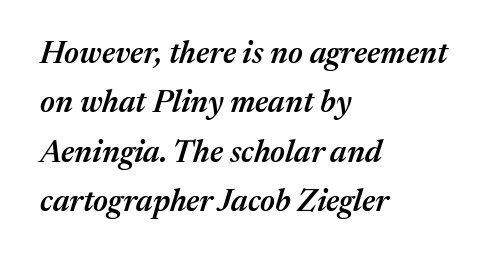
Character widths vary here, with narrow letters taking less room than wide ones. The glyphs are unaccompanied by any horizontal stroke below them. Honestly, the row spacing looks completely unremarkable. Tall strokes in this sample are angled rather than plumb.
